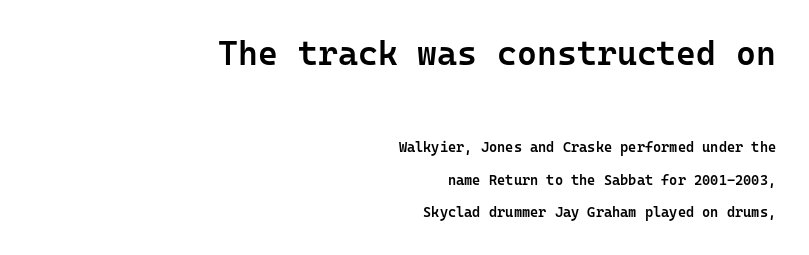
The space directly below the letters is spotless. The lines in this sample share a right terminus and differ only in where they begin. Do the letters lean? They stand straight. Block one is the big one; block two sits smaller underneath. Look at the tracking — it's just the regular setting, nothing added. Looks like terminal output: every glyph gets an equal slot.
